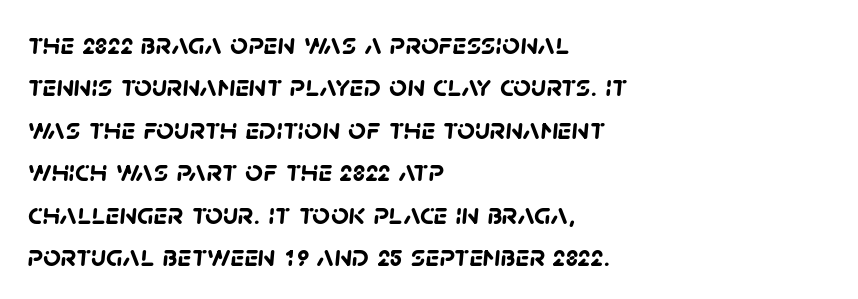
Q: Is the text bold? A: Yes.
Q: Is the typeface a serif or a sans-serif typeface? A: Sans-serif.
Q: Is the text underlined? A: No.
Q: How is the paragraph aligned? A: Left-aligned.
Q: Is the spacing between letters normal or unusually wide? A: Normal.
Q: Is the spacing between lines tight, normal or loose? A: Normal.
Q: Width (condensed, normal, or wide)? A: Normal.
Q: Stroke contrast? A: Low.
Q: x-height? A: Large.
Q: Monospaced? A: No.
